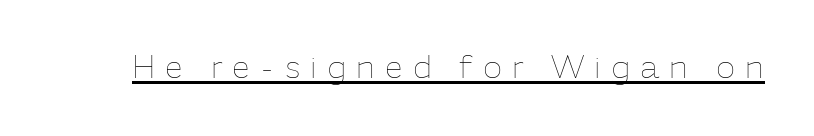
The image shows 32 px thin type, upright; set unusually wide letter spacing (+0.31 em), underlined; low stroke contrast and a medium x-height.
